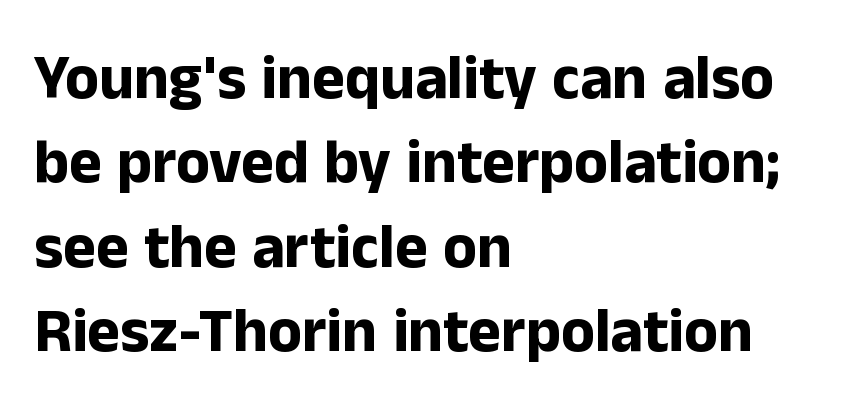
Q: Is the text bold? A: Yes.
Q: Is the text italic (slanted)? A: No, it is upright.
Q: Is the typeface a serif or a sans-serif typeface? A: Sans-serif.
Q: Is the text underlined? A: No.
Q: How is the paragraph aligned? A: Left-aligned.
Q: Is the spacing between letters normal or unusually wide? A: Normal.
Q: Is the spacing between lines tight, normal or loose? A: Normal.
Q: Width (condensed, normal, or wide)? A: Normal.
Q: Stroke contrast? A: Low.
Q: x-height? A: Medium.
Q: Monospaced? A: No.
